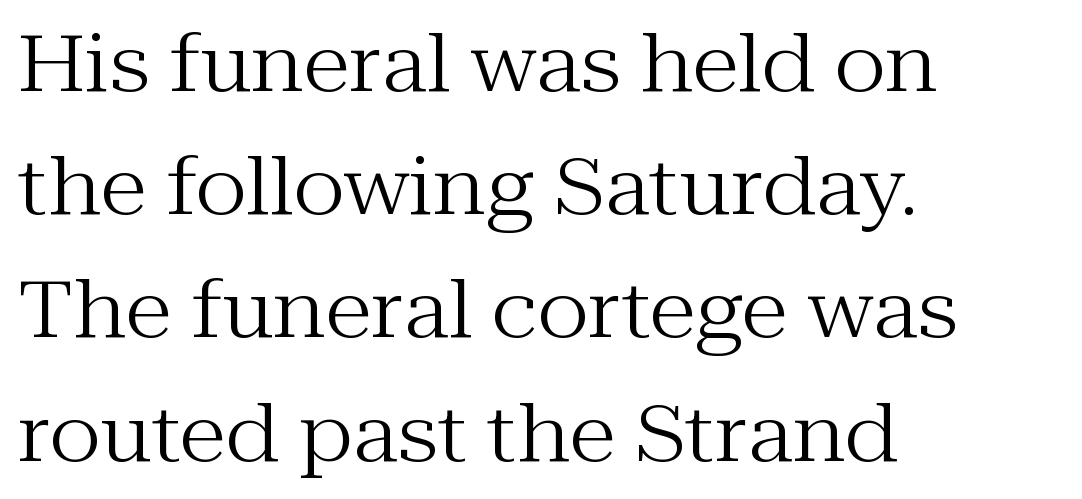
The image shows 78 px regular-weight serif type, upright; set left-aligned, normal line spacing (1.58x), normal letter spacing, not underlined; medium stroke contrast and a medium x-height.
